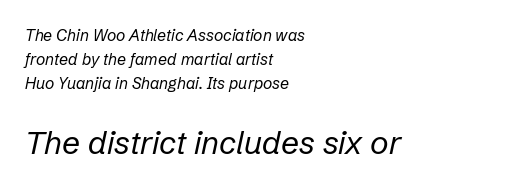
The image shows 32 px regular-weight type, italic (leaning right); set left-aligned, normal line spacing (1.49x), normal letter spacing, not underlined; the second (bottom) block is 2.0x larger; low stroke contrast and a medium x-height.
